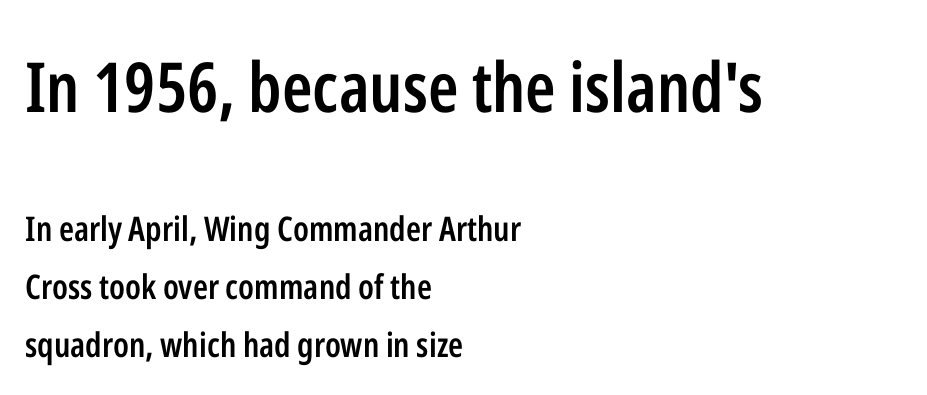
{"serif": "no", "italic": "no", "bold": "semi", "weight": "semibold", "width": "condensed", "stroke_contrast": "low", "x_height": "medium", "monospaced": "no", "underline": "no", "align": "left", "line_spacing_ratio": 1.71, "letter_spacing": "normal", "letter_spacing_em": 0.0, "larger_block": "first", "size_ratio": 2.03, "glyph_px": 69}
